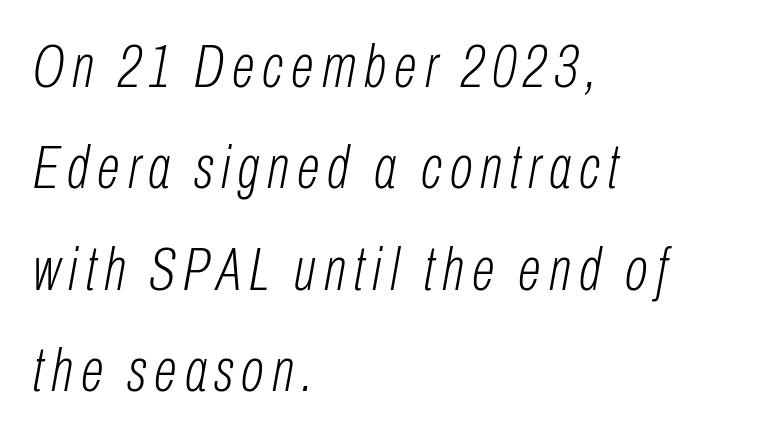
Q: Is the text bold? A: No.
Q: Is the text italic (slanted)? A: Yes, it leans right by about 10 degrees.
Q: Is the text underlined? A: No.
Q: How is the paragraph aligned? A: Left-aligned.
Q: Is the spacing between lines tight, normal or loose? A: Normal.
Q: Width (condensed, normal, or wide)? A: Condensed.
Q: Stroke contrast? A: Low.
Q: x-height? A: Medium.
Q: Monospaced? A: No.
